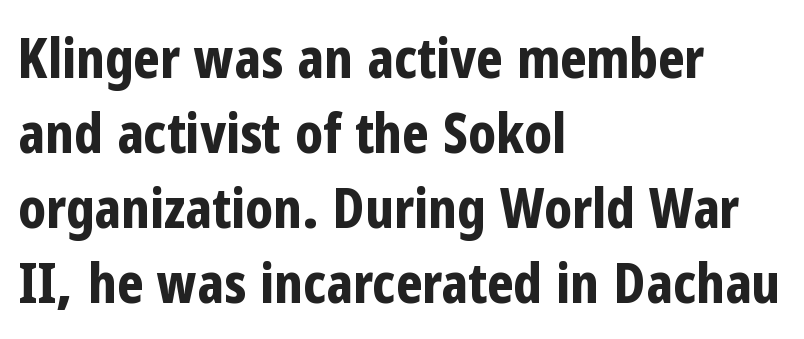
Q: Is the text bold? A: Yes.
Q: Is the text italic (slanted)? A: No, it is upright.
Q: Is the typeface a serif or a sans-serif typeface? A: Sans-serif.
Q: Is the text underlined? A: No.
Q: How is the paragraph aligned? A: Left-aligned.
Q: Is the spacing between letters normal or unusually wide? A: Normal.
Q: Is the spacing between lines tight, normal or loose? A: Normal.
Q: Width (condensed, normal, or wide)? A: Condensed.
Q: Stroke contrast? A: Low.
Q: x-height? A: Medium.
Q: Monospaced? A: No.
